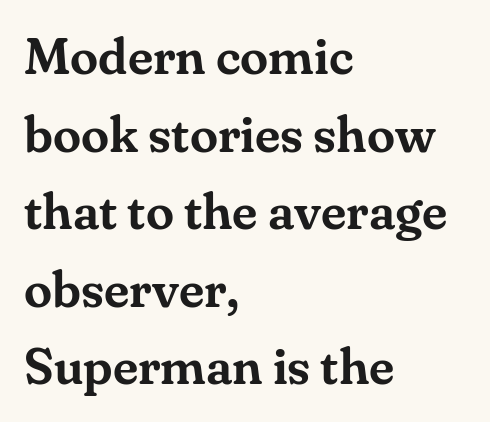
This rendering uses left alignment, leaving the right contour irregular. Is this a fixed-width face? No — the glyphs have proportional, varying widths. One glance says typical: line gaps are just what's usual. The letters stand upright; this is a roman face. Between one letter and the next there's only the usual sliver of space. Serifs: yes, visible at the terminals of the letterforms.
